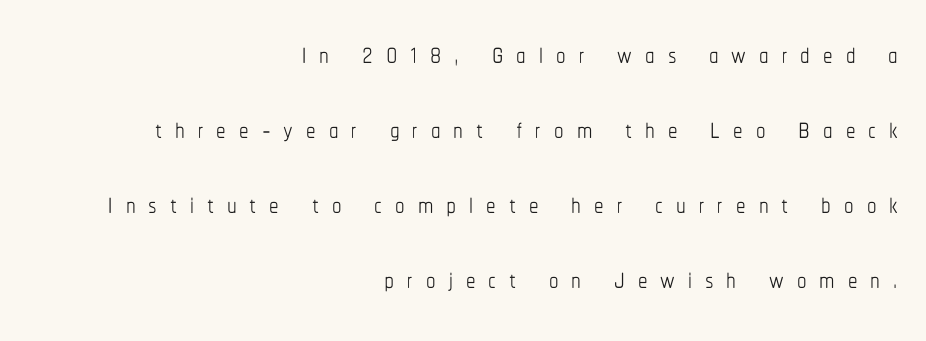
{"italic": "no", "bold": "no", "weight": "thin", "width": "condensed", "stroke_contrast": "low", "x_height": "medium", "monospaced": "no", "underline": "no", "align": "right", "line_spacing": "loose", "line_spacing_ratio": 1.97, "letter_spacing": "wide", "letter_spacing_em": 0.34, "glyph_px": 38}
